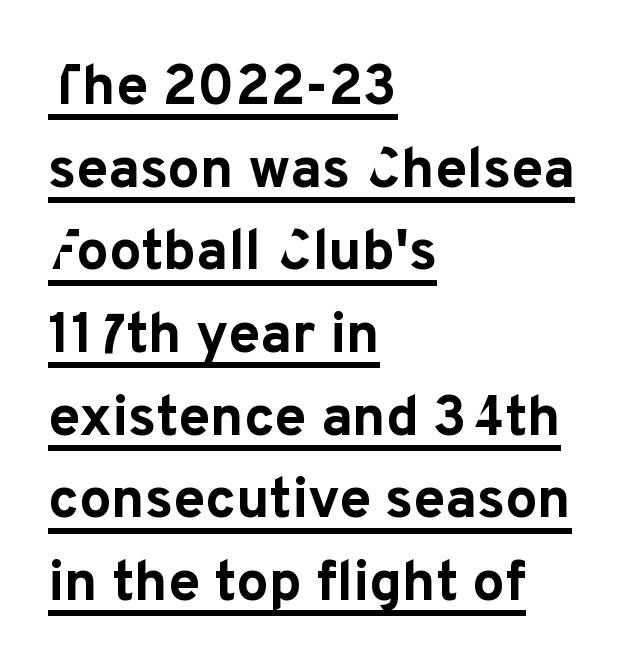
{"serif": "no", "italic": "no", "bold": "yes", "weight": "bold", "width": "normal", "stroke_contrast": "low", "x_height": "medium", "monospaced": "no", "underline": "yes", "align": "left", "line_spacing": "normal", "line_spacing_ratio": 1.45, "letter_spacing": "normal", "letter_spacing_em": 0.0, "glyph_px": 57}
